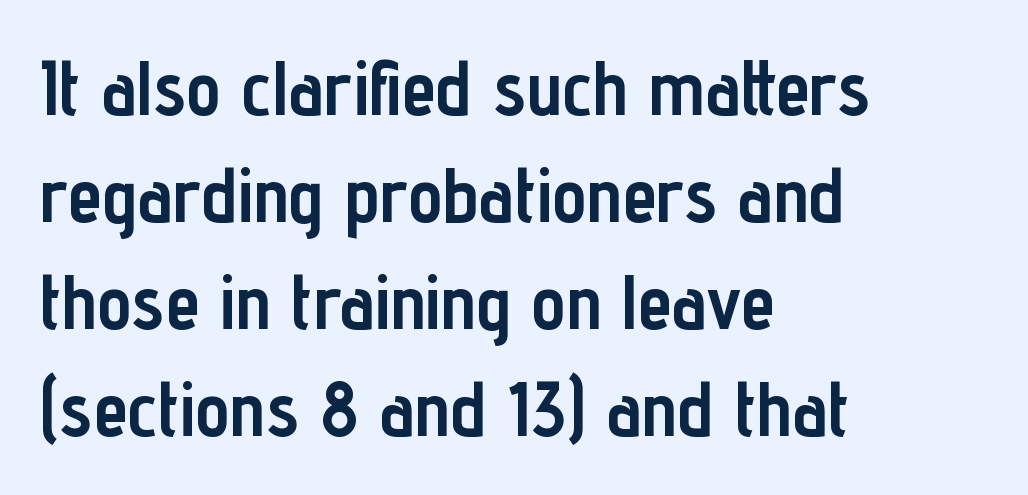
The lines are quadded left. The words here are not underlined. These lines are rendered in a variable-pitch font. Bold? Absolutely — the strokes are thick and heavy. Observe the absence of serifs on each vertical stroke in this sample. Successive baselines arrive at the customary interval.
